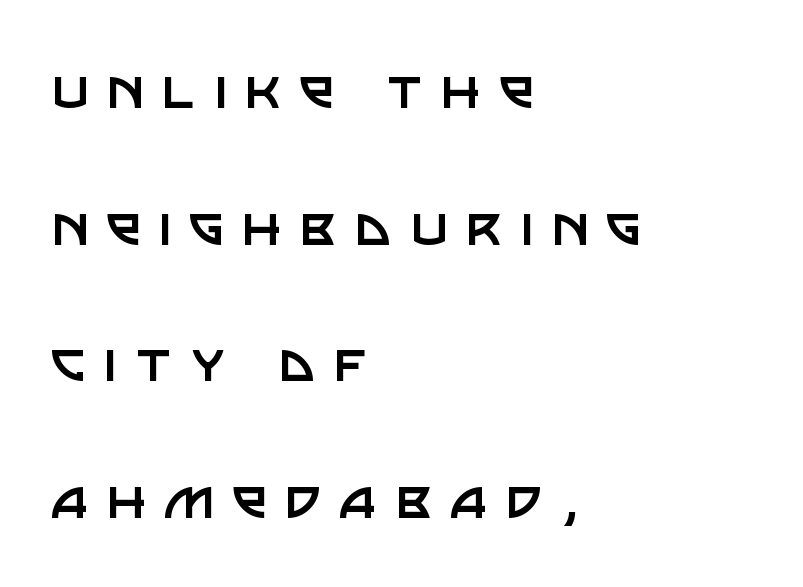
{"serif": "no", "italic": "no", "bold": "no", "weight": "regular", "width": "normal", "stroke_contrast": "low", "x_height": "large", "monospaced": "no", "underline": "no", "align": "left", "line_spacing": "loose", "line_spacing_ratio": 2.17, "letter_spacing": "wide", "letter_spacing_em": 0.29, "glyph_px": 63}
